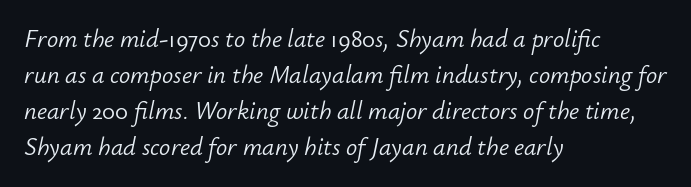
{"italic": "yes", "lean": "right", "slant_degrees": 12, "bold": "no", "underline": "no", "align": "left", "line_spacing": "normal", "line_spacing_ratio": 1.44, "letter_spacing": "normal", "letter_spacing_em": 0.0, "glyph_px": 25}
